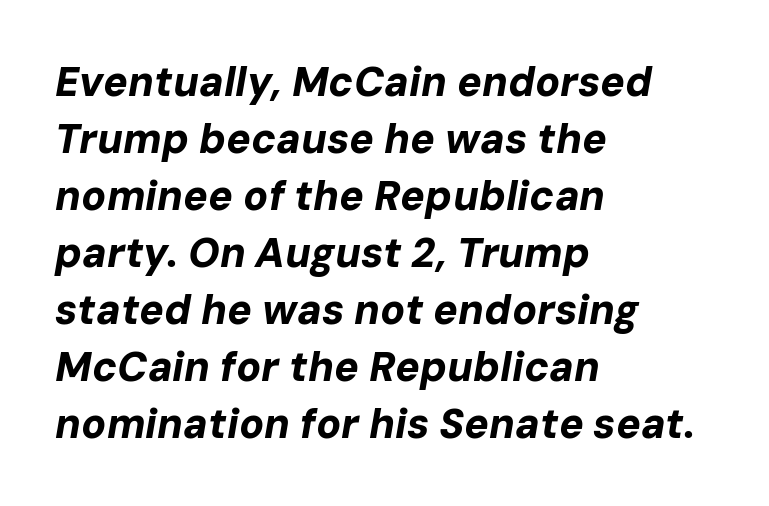
Q: Is the text bold? A: Yes.
Q: Is the text italic (slanted)? A: Yes, it leans right by about 10 degrees.
Q: Is the text underlined? A: No.
Q: How is the paragraph aligned? A: Left-aligned.
Q: Is the spacing between letters normal or unusually wide? A: Normal.
Q: Is the spacing between lines tight, normal or loose? A: Normal.
Q: Width (condensed, normal, or wide)? A: Normal.
Q: Stroke contrast? A: Low.
Q: x-height? A: Medium.
Q: Monospaced? A: No.
